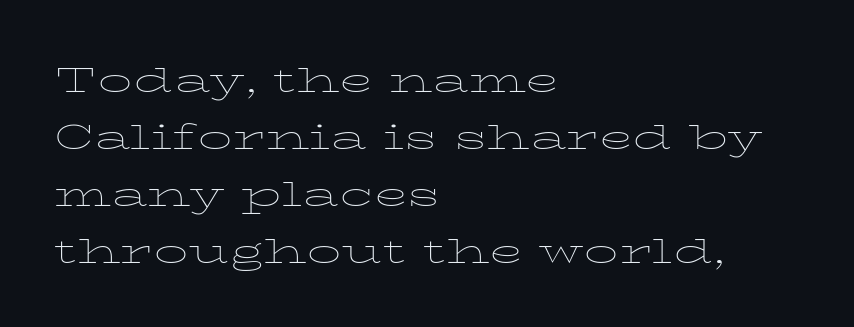
{"italic": "no", "bold": "no", "weight": "thin", "width": "wide", "stroke_contrast": "low", "x_height": "medium", "monospaced": "no", "underline": "no", "align": "left", "line_spacing": "normal", "line_spacing_ratio": 1.27, "letter_spacing": "normal", "letter_spacing_em": 0.0, "glyph_px": 45}
